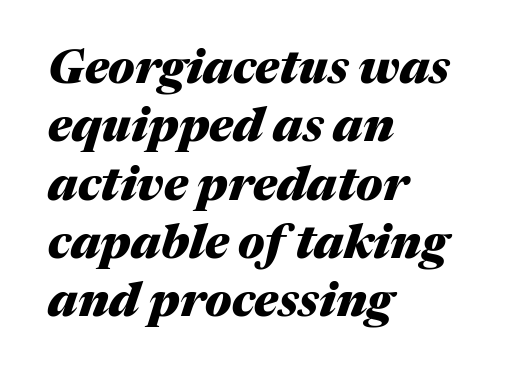
Q: Is the text bold? A: Yes.
Q: Is the text italic (slanted)? A: Yes, it leans right by about 17 degrees.
Q: Is the text underlined? A: No.
Q: How is the paragraph aligned? A: Left-aligned.
Q: Is the spacing between letters normal or unusually wide? A: Normal.
Q: Width (condensed, normal, or wide)? A: Normal.
Q: Stroke contrast? A: Medium.
Q: x-height? A: Medium.
Q: Monospaced? A: No.
